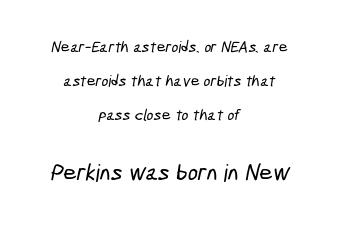
Q: Is the text underlined? A: No.
Q: How is the paragraph aligned? A: Centered.
Q: Is the spacing between letters normal or unusually wide? A: Normal.
Q: Is the spacing between lines tight, normal or loose? A: Loose.
Q: Which block of text is set in a larger size, the first (top) or the second (bottom)? A: The second (bottom) one.
